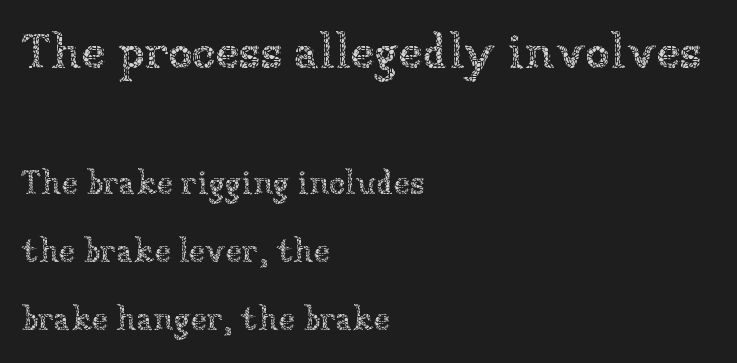
The image shows 49 px thin type, upright; set left-aligned, loose line spacing (2.07x), normal letter spacing, not underlined; the first (top) block is 1.48x larger; low stroke contrast and a medium x-height.
